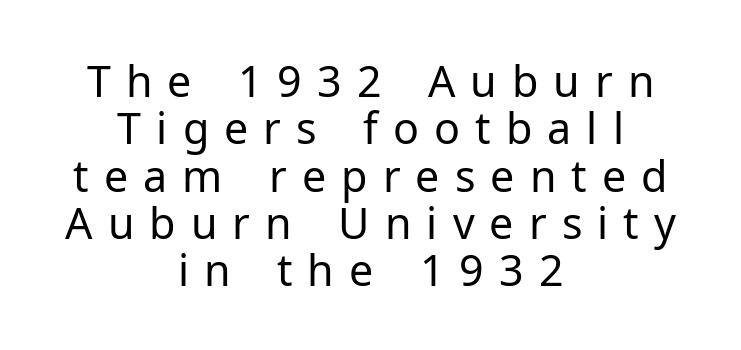
Q: Is the text bold? A: No.
Q: Is the text italic (slanted)? A: No, it is upright.
Q: Is the typeface a serif or a sans-serif typeface? A: Sans-serif.
Q: Is the text underlined? A: No.
Q: How is the paragraph aligned? A: Centered.
Q: Is the spacing between letters normal or unusually wide? A: Unusually wide.
Q: Is the spacing between lines tight, normal or loose? A: Tight.
Q: Width (condensed, normal, or wide)? A: Normal.
Q: Stroke contrast? A: Low.
Q: x-height? A: Medium.
Q: Monospaced? A: No.
